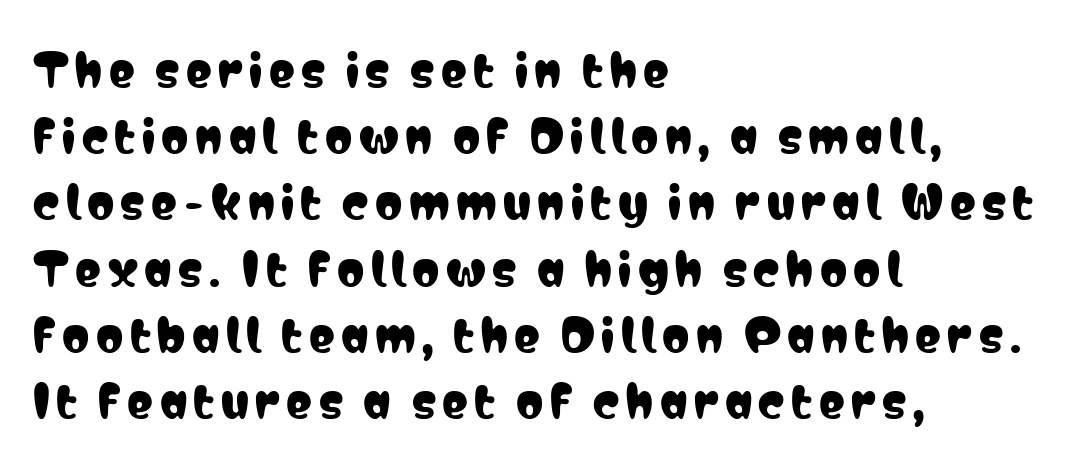
Looks like regular typesetting: each glyph gets only the width it needs. These lines are composed in type without serifs. Each row of text sits above clean, open space. The leading is moderate, giving the passage an even texture. Rendered with straight, roman letterforms. Left-aligned paragraph, ragged on the right.
